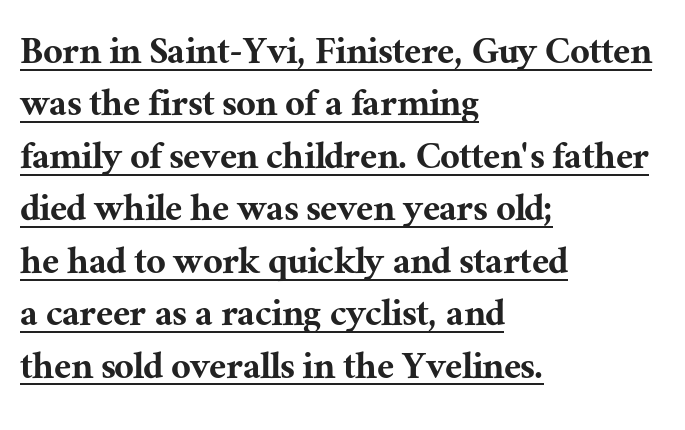
Q: Is the text italic (slanted)? A: No, it is upright.
Q: Is the typeface a serif or a sans-serif typeface? A: Serif.
Q: Is the text underlined? A: Yes.
Q: How is the paragraph aligned? A: Left-aligned.
Q: Is the spacing between letters normal or unusually wide? A: Normal.
Q: Width (condensed, normal, or wide)? A: Normal.
Q: Stroke contrast? A: Medium.
Q: x-height? A: Medium.
Q: Monospaced? A: No.
